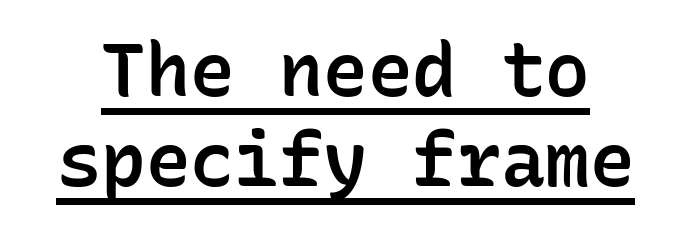
The letters march in equal steps, a hallmark of fixed-pitch type. The characters display no serif detailing; their extremities are plain. The lettering stays uniformly vertical, giving the passage a roman look. Observe the ordinary spacing: letters are neighbours, not strangers.
